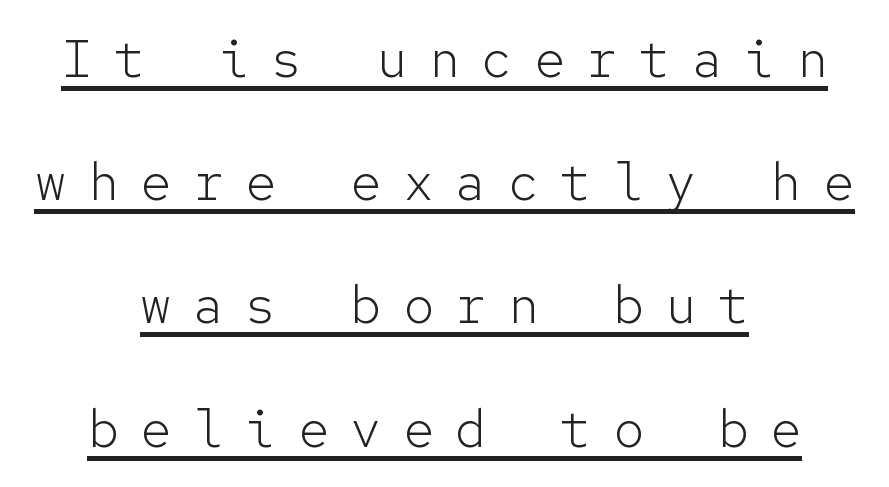
Q: Is the text bold? A: No.
Q: Is the text italic (slanted)? A: No, it is upright.
Q: Is the typeface a serif or a sans-serif typeface? A: Sans-serif.
Q: Is the text underlined? A: Yes.
Q: How is the paragraph aligned? A: Centered.
Q: Is the spacing between letters normal or unusually wide? A: Unusually wide.
Q: Is the spacing between lines tight, normal or loose? A: Loose.
Q: Width (condensed, normal, or wide)? A: Normal.
Q: Stroke contrast? A: Low.
Q: x-height? A: Medium.
Q: Monospaced? A: Yes.
